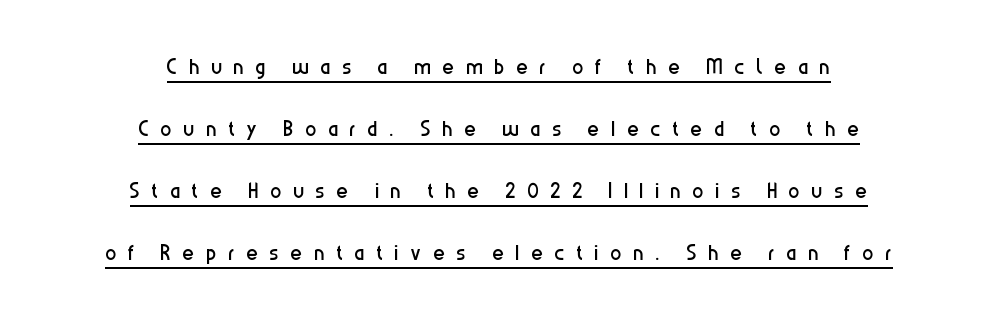
{"serif": "no", "italic": "no", "bold": "no", "weight": "regular", "width": "condensed", "stroke_contrast": "low", "x_height": "medium", "monospaced": "no", "underline": "yes", "align": "center", "line_spacing": "loose", "line_spacing_ratio": 2.22, "letter_spacing": "wide", "letter_spacing_em": 0.42, "glyph_px": 28}
